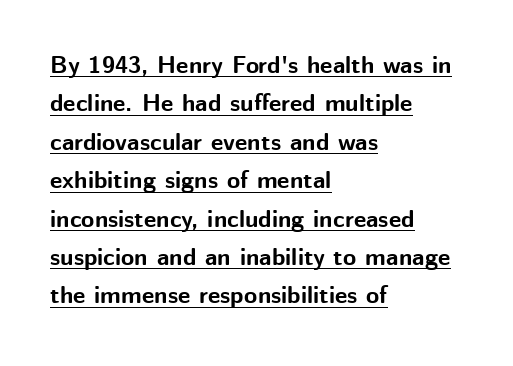
Q: Is the text bold? A: Yes.
Q: Is the text italic (slanted)? A: No, it is upright.
Q: Is the text underlined? A: Yes.
Q: How is the paragraph aligned? A: Left-aligned.
Q: Is the spacing between letters normal or unusually wide? A: Normal.
Q: Is the spacing between lines tight, normal or loose? A: Normal.
